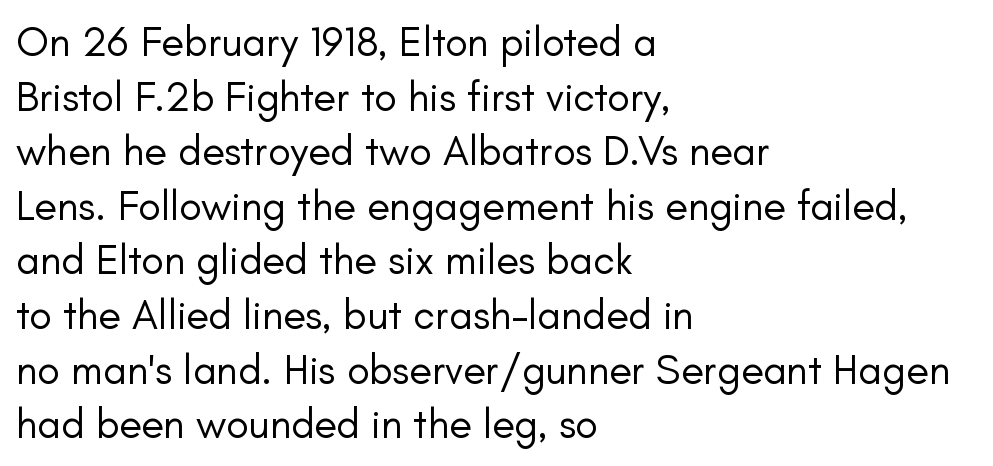
Q: Is the text bold? A: No.
Q: Is the text italic (slanted)? A: No, it is upright.
Q: Is the typeface a serif or a sans-serif typeface? A: Sans-serif.
Q: Is the text underlined? A: No.
Q: How is the paragraph aligned? A: Left-aligned.
Q: Is the spacing between letters normal or unusually wide? A: Normal.
Q: Is the spacing between lines tight, normal or loose? A: Normal.
Q: Width (condensed, normal, or wide)? A: Normal.
Q: Stroke contrast? A: Low.
Q: x-height? A: Small.
Q: Monospaced? A: No.
